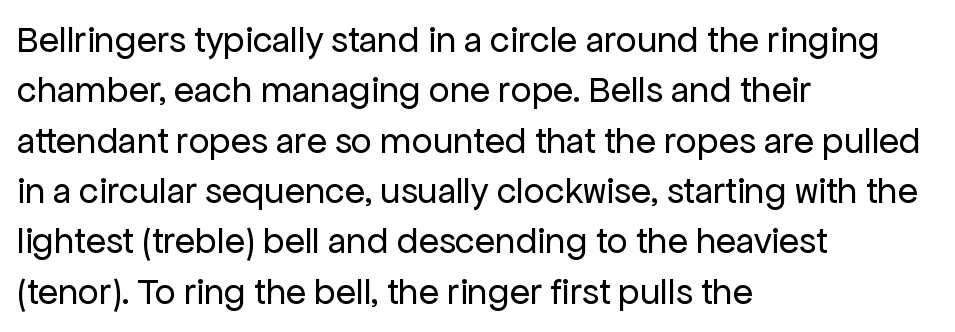
Inter-character spacing is left at the font's built-in metrics. Note: no serifs on the glyphs. Unbolded letterforms with no extra heft. The rendering uses natural spacing where letterforms have individual widths.
